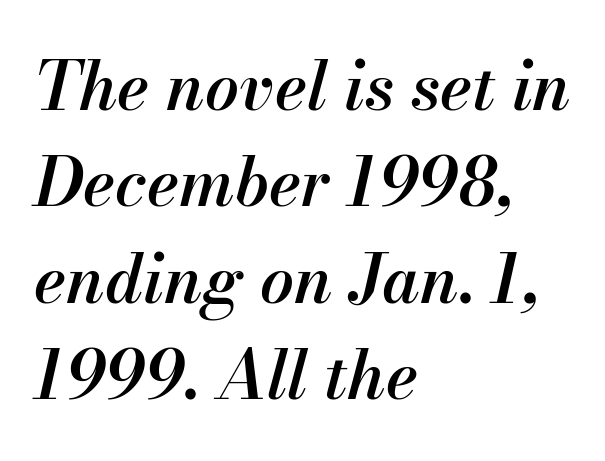
The image shows 67 px semibold type, italic (leaning right); set left-aligned, normal line spacing (1.44x), normal letter spacing, not underlined; medium stroke contrast and a small x-height.
